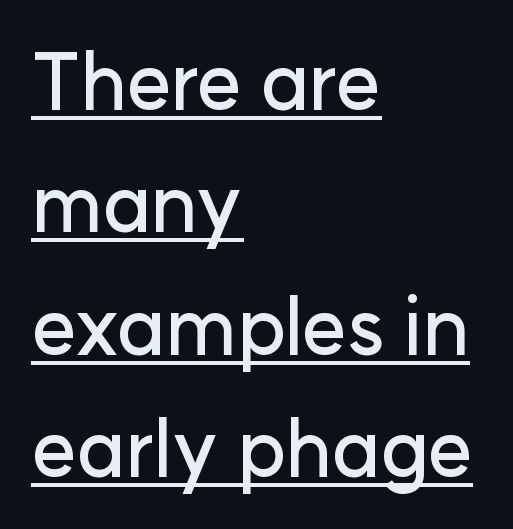
Q: Is the text italic (slanted)? A: No, it is upright.
Q: Is the typeface a serif or a sans-serif typeface? A: Sans-serif.
Q: Is the text underlined? A: Yes.
Q: How is the paragraph aligned? A: Left-aligned.
Q: Is the spacing between letters normal or unusually wide? A: Normal.
Q: Is the spacing between lines tight, normal or loose? A: Normal.
Q: Width (condensed, normal, or wide)? A: Normal.
Q: Stroke contrast? A: Low.
Q: x-height? A: Medium.
Q: Monospaced? A: No.
